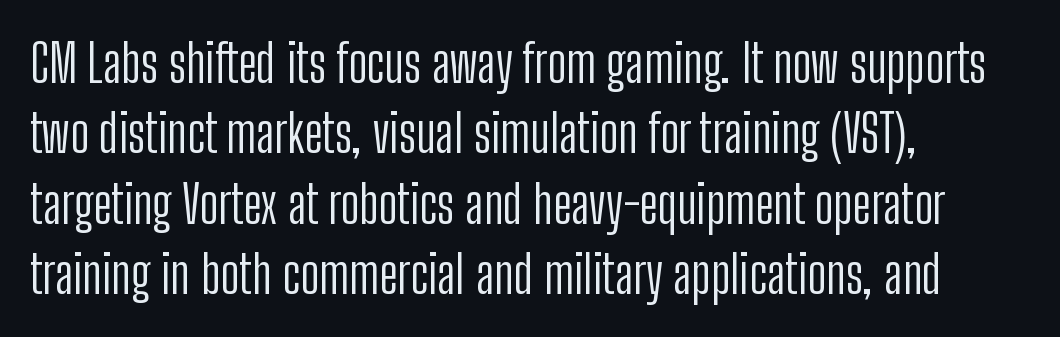
The image shows 53 px light, condensed sans-serif type, upright; set left-aligned, normal line spacing (1.33x), normal letter spacing, not underlined; low stroke contrast and a medium x-height.
